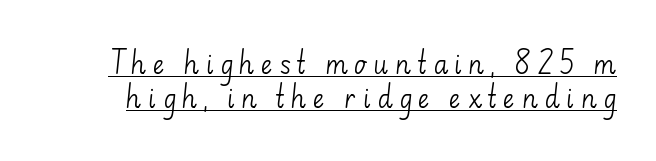
The image shows 25 px text type; set normal line spacing (1.37x), unusually wide letter spacing (+0.25 em), underlined.
